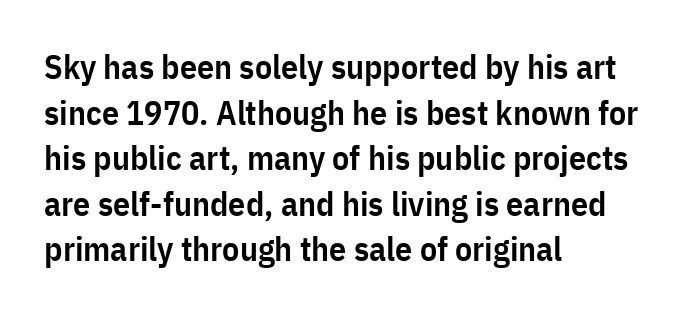
Q: Is the text bold? A: Semi-bold.
Q: Is the text italic (slanted)? A: No, it is upright.
Q: Is the typeface a serif or a sans-serif typeface? A: Sans-serif.
Q: Is the text underlined? A: No.
Q: How is the paragraph aligned? A: Left-aligned.
Q: Is the spacing between letters normal or unusually wide? A: Normal.
Q: Is the spacing between lines tight, normal or loose? A: Normal.
Q: Width (condensed, normal, or wide)? A: Condensed.
Q: Stroke contrast? A: Low.
Q: x-height? A: Medium.
Q: Monospaced? A: No.
